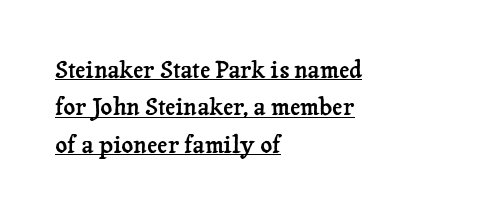
The image shows 23 px text type, upright; set left-aligned, normal line spacing (1.63x), normal letter spacing, underlined.
